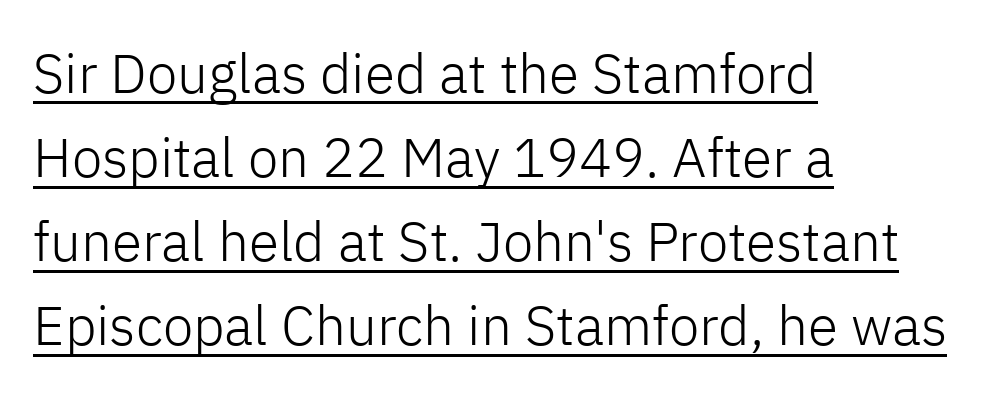
{"serif": "no", "italic": "no", "bold": "no", "weight": "light", "width": "normal", "stroke_contrast": "low", "x_height": "medium", "monospaced": "no", "underline": "yes", "align": "left", "line_spacing": "normal", "line_spacing_ratio": 1.53, "letter_spacing": "normal", "letter_spacing_em": 0.0, "glyph_px": 55}
